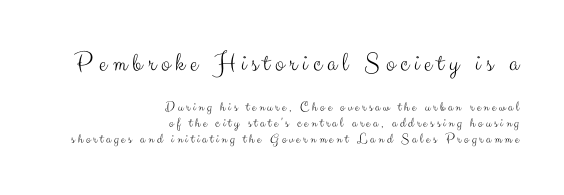
Q: Is the text bold? A: No.
Q: Is the text italic (slanted)? A: Yes.
Q: Is the text underlined? A: No.
Q: How is the paragraph aligned? A: Right-aligned.
Q: Is the spacing between letters normal or unusually wide? A: Unusually wide.
Q: Which block of text is set in a larger size, the first (top) or the second (bottom)? A: The first (top) one.
